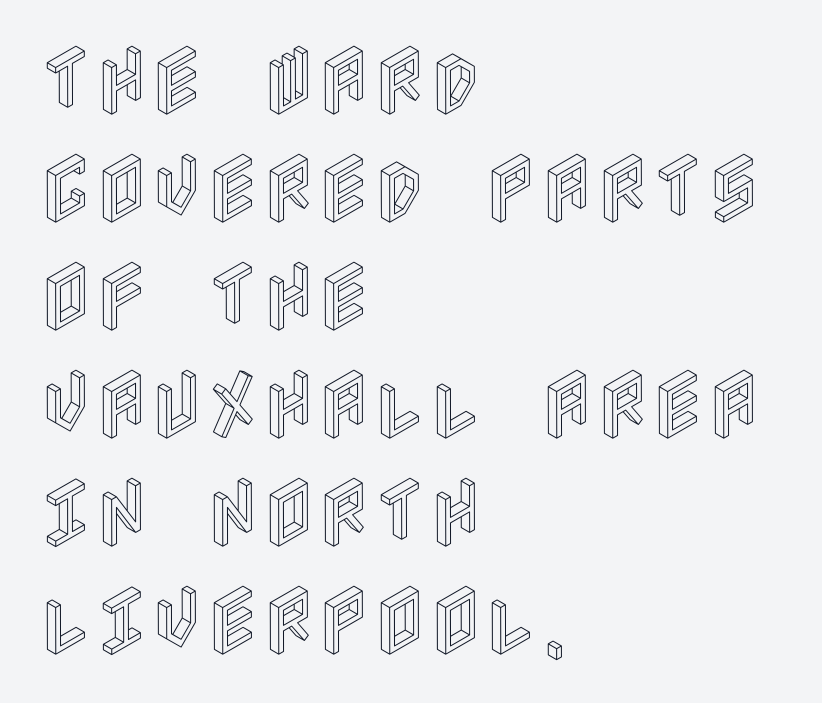
The image shows 76 px condensed type, upright; set left-aligned, normal line spacing (1.42x), normal letter spacing, not underlined; a large x-height.
